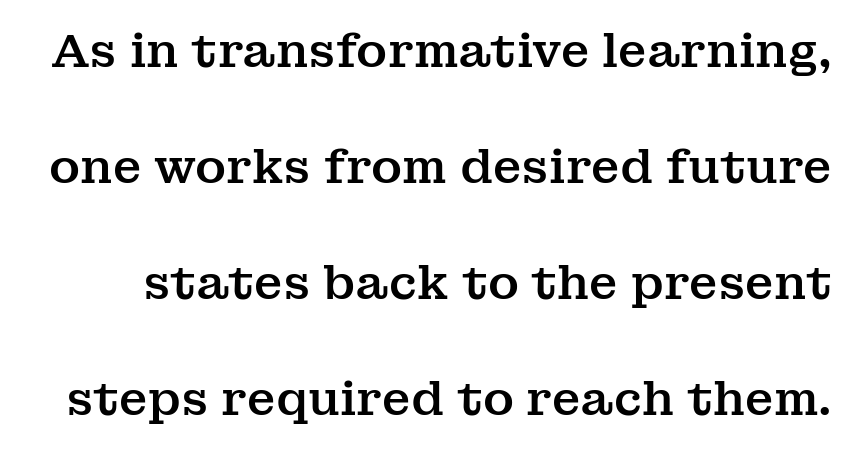
The image shows 47 px serif type, upright; set loose line spacing (2.47x), normal letter spacing, not underlined; medium stroke contrast and a medium x-height.
